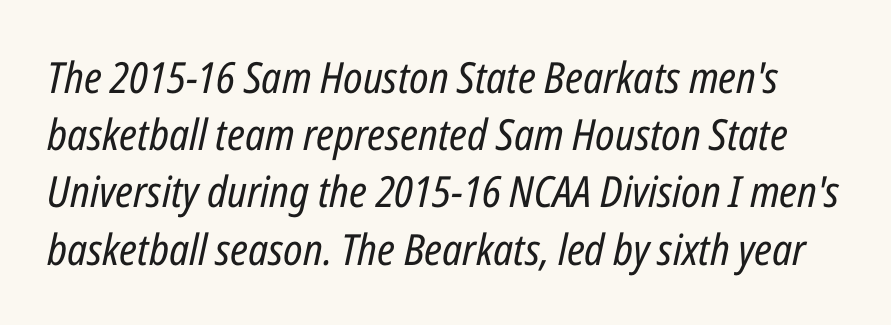
Q: Is the text bold? A: No.
Q: Is the text italic (slanted)? A: Yes, it leans right by about 12 degrees.
Q: Is the text underlined? A: No.
Q: Is the spacing between letters normal or unusually wide? A: Normal.
Q: Is the spacing between lines tight, normal or loose? A: Normal.
Q: Width (condensed, normal, or wide)? A: Condensed.
Q: Stroke contrast? A: Low.
Q: x-height? A: Medium.
Q: Monospaced? A: No.
